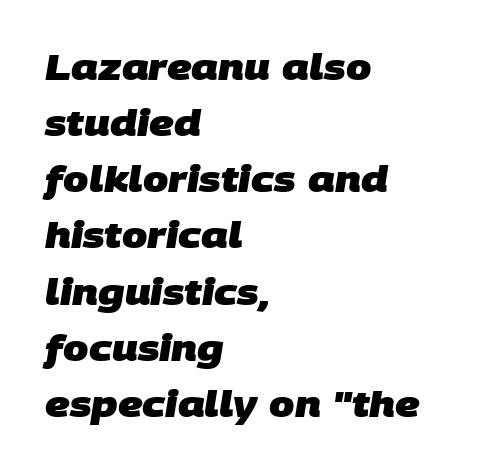
The image shows 36 px heavy sans-serif type; set left-aligned, normal line spacing (1.56x), normal letter spacing, not underlined; low stroke contrast and a large x-height.
